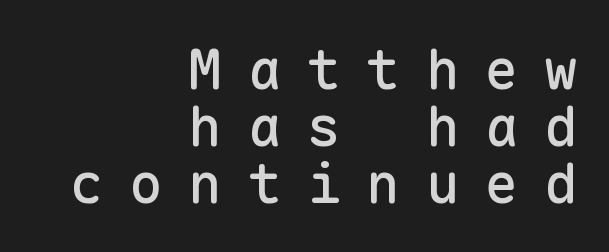
Q: Is the text italic (slanted)? A: No, it is upright.
Q: Is the typeface a serif or a sans-serif typeface? A: Sans-serif.
Q: Is the text underlined? A: No.
Q: How is the paragraph aligned? A: Right-aligned.
Q: Is the spacing between letters normal or unusually wide? A: Unusually wide.
Q: Is the spacing between lines tight, normal or loose? A: Tight.
Q: Width (condensed, normal, or wide)? A: Normal.
Q: Stroke contrast? A: Low.
Q: x-height? A: Medium.
Q: Monospaced? A: Yes.
